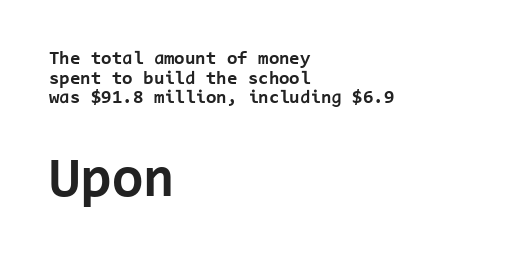
Q: Is the text bold? A: Yes.
Q: Is the text italic (slanted)? A: No, it is upright.
Q: Is the typeface a serif or a sans-serif typeface? A: Sans-serif.
Q: Is the text underlined? A: No.
Q: How is the paragraph aligned? A: Left-aligned.
Q: Is the spacing between letters normal or unusually wide? A: Normal.
Q: Is the spacing between lines tight, normal or loose? A: Tight.
Q: Which block of text is set in a larger size, the first (top) or the second (bottom)? A: The second (bottom) one.
Q: Width (condensed, normal, or wide)? A: Normal.
Q: Stroke contrast? A: Low.
Q: x-height? A: Medium.
Q: Monospaced? A: Yes.
